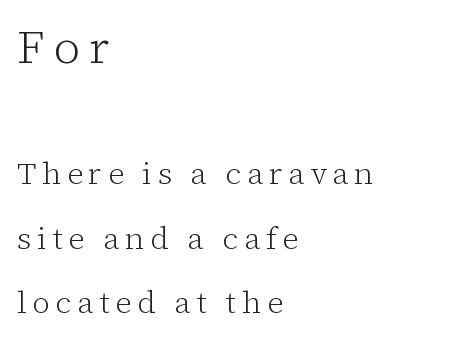
{"serif": "yes", "italic": "no", "bold": "no", "weight": "light", "width": "normal", "stroke_contrast": "low", "x_height": "medium", "monospaced": "no", "underline": "no", "align": "left", "line_spacing": "loose", "line_spacing_ratio": 2.09, "larger_block": "first", "size_ratio": 1.52, "glyph_px": 47}
